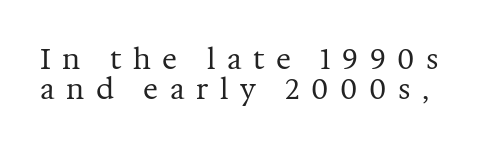
{"serif": "yes", "italic": "no", "bold": "no", "weight": "regular", "width": "normal", "stroke_contrast": "medium", "x_height": "medium", "monospaced": "no", "underline": "no", "line_spacing": "tight", "line_spacing_ratio": 1.07, "letter_spacing": "wide", "letter_spacing_em": 0.41, "glyph_px": 28}
